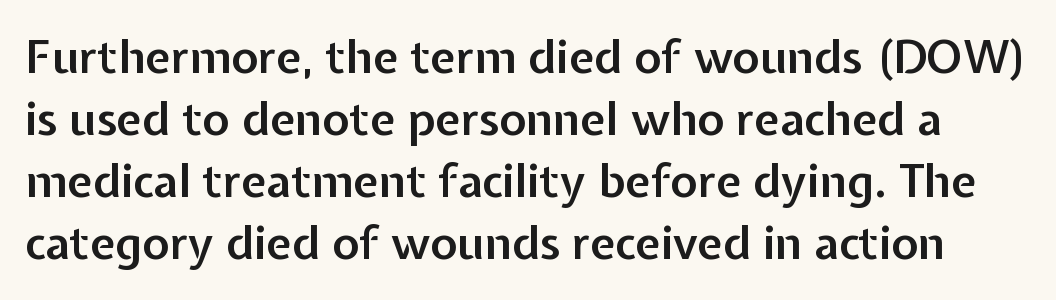
Q: Is the text bold? A: Semi-bold.
Q: Is the text italic (slanted)? A: No, it is upright.
Q: Is the typeface a serif or a sans-serif typeface? A: Sans-serif.
Q: Is the text underlined? A: No.
Q: Is the spacing between letters normal or unusually wide? A: Normal.
Q: Is the spacing between lines tight, normal or loose? A: Normal.
Q: Width (condensed, normal, or wide)? A: Normal.
Q: Stroke contrast? A: Low.
Q: x-height? A: Medium.
Q: Monospaced? A: No.
